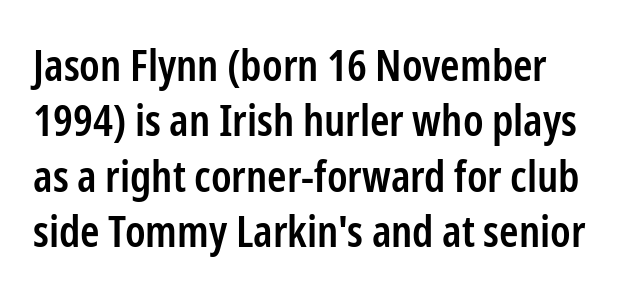
Q: Is the text bold? A: Semi-bold.
Q: Is the text italic (slanted)? A: No, it is upright.
Q: Is the typeface a serif or a sans-serif typeface? A: Sans-serif.
Q: Is the text underlined? A: No.
Q: How is the paragraph aligned? A: Left-aligned.
Q: Is the spacing between letters normal or unusually wide? A: Normal.
Q: Is the spacing between lines tight, normal or loose? A: Normal.
Q: Width (condensed, normal, or wide)? A: Condensed.
Q: Stroke contrast? A: Low.
Q: x-height? A: Medium.
Q: Monospaced? A: No.
